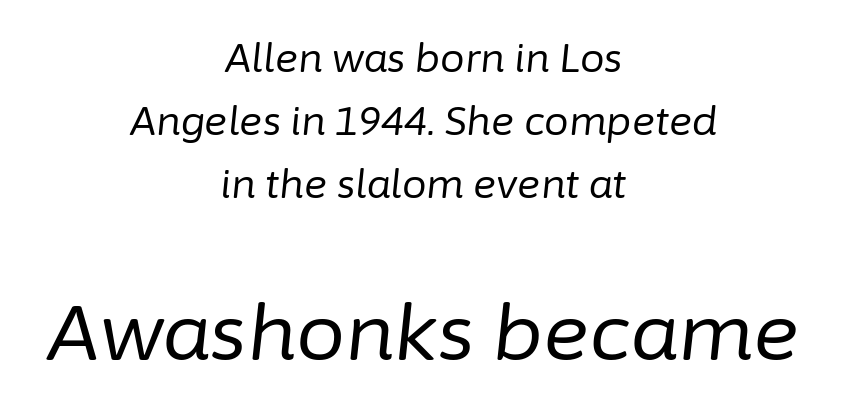
The image shows 78 px regular-weight type, italic (leaning right); set centered, normal line spacing (1.61x), normal letter spacing, not underlined; the second (bottom) block is 2.0x larger; low stroke contrast and a medium x-height.
